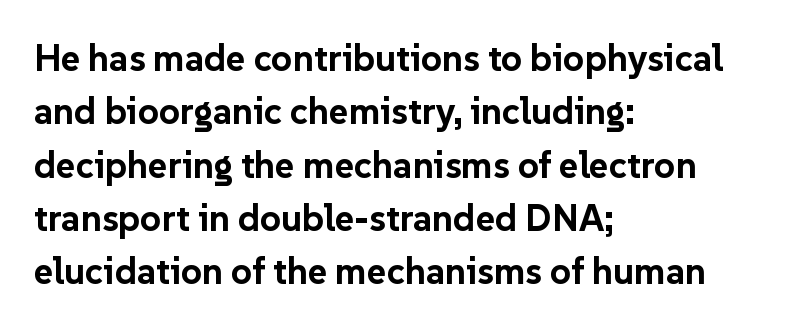
{"serif": "no", "italic": "no", "bold": "yes", "weight": "bold", "width": "normal", "stroke_contrast": "low", "x_height": "medium", "monospaced": "no", "underline": "no", "align": "left", "line_spacing": "normal", "line_spacing_ratio": 1.44, "letter_spacing": "normal", "letter_spacing_em": 0.0, "glyph_px": 37}
